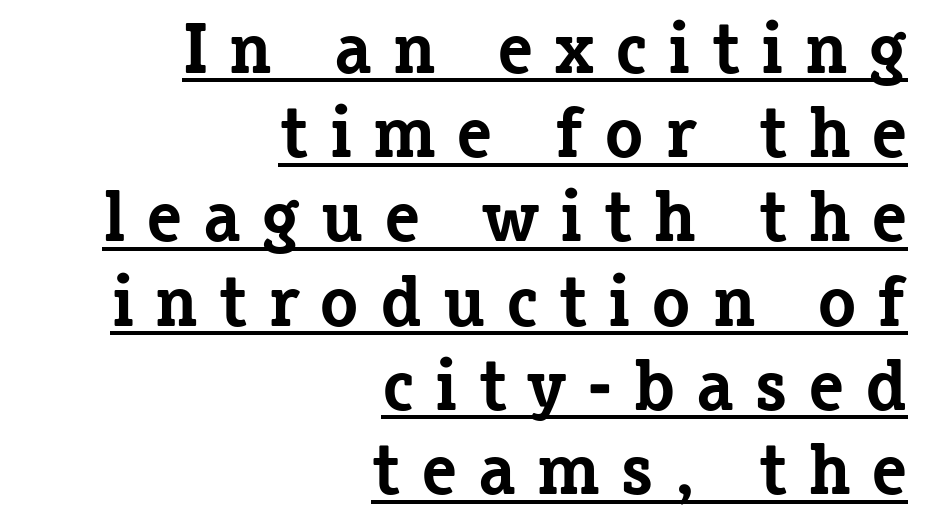
Yep, those are serifs on the letters. Each glyph is drawn with heavy, bold strokes. Looks like someone drew a line under every word here. The letters advance in unequal steps, a hallmark of proportional type. The line texture is sparse and dotted thanks to wide tracking.
